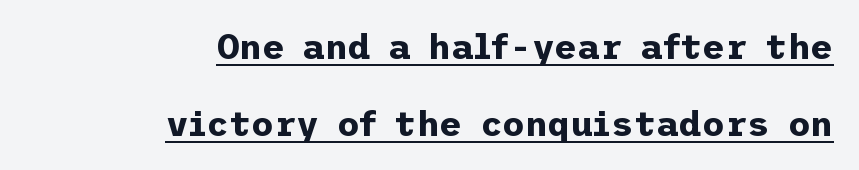
Q: Is the text bold? A: Yes.
Q: Is the text italic (slanted)? A: No, it is upright.
Q: Is the typeface a serif or a sans-serif typeface? A: Sans-serif.
Q: Is the text underlined? A: Yes.
Q: How is the paragraph aligned? A: Right-aligned.
Q: Is the spacing between letters normal or unusually wide? A: Normal.
Q: Is the spacing between lines tight, normal or loose? A: Loose.
Q: Width (condensed, normal, or wide)? A: Normal.
Q: Stroke contrast? A: Low.
Q: x-height? A: Medium.
